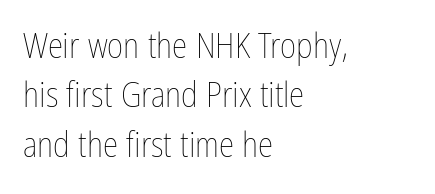
{"italic": "no", "bold": "no", "weight": "thin", "width": "condensed", "stroke_contrast": "low", "x_height": "medium", "monospaced": "no", "underline": "no", "align": "left", "line_spacing": "normal", "line_spacing_ratio": 1.41, "letter_spacing": "normal", "letter_spacing_em": 0.0, "glyph_px": 35}
